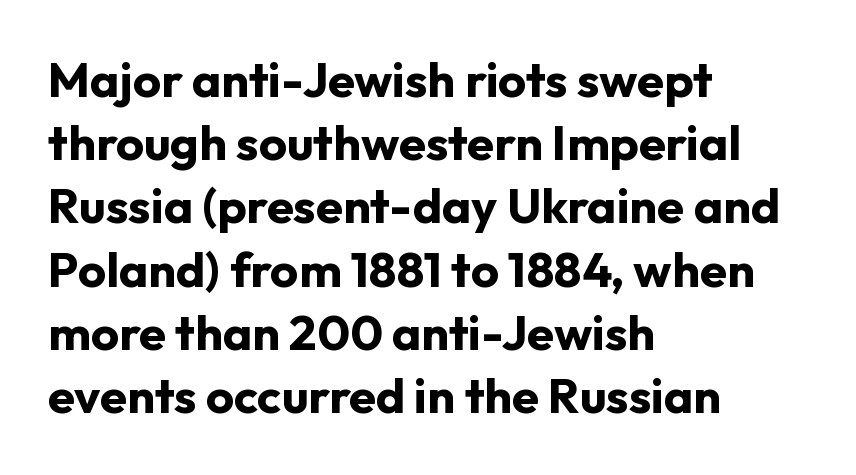
The image shows 49 px bold sans-serif type, upright; set left-aligned, normal line spacing (1.29x), normal letter spacing, not underlined; low stroke contrast and a medium x-height.
